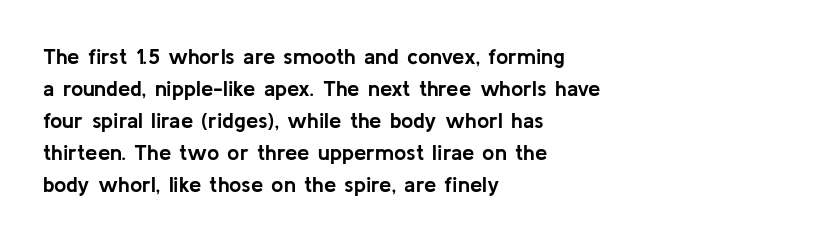
{"italic": "no", "bold": "yes", "underline": "no", "align": "left", "line_spacing": "normal", "line_spacing_ratio": 1.46, "letter_spacing": "normal", "letter_spacing_em": 0.0, "glyph_px": 22}
